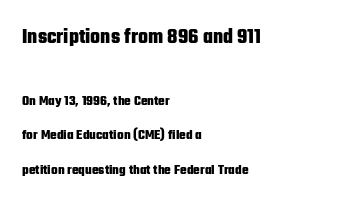
The image shows 21 px bold type, upright; set left-aligned, loose line spacing (2.47x), normal letter spacing, not underlined; the first (top) block is 1.5x larger.
